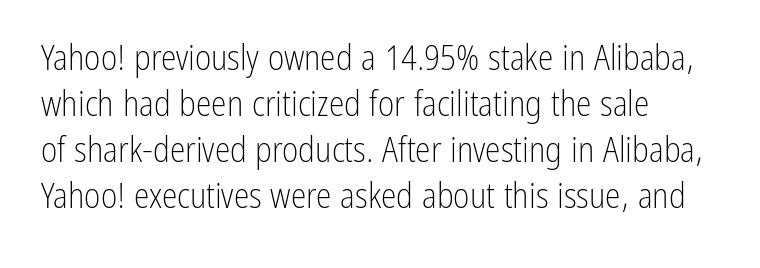
The image shows 35 px light, condensed sans-serif type, upright; set left-aligned, normal line spacing (1.31x), normal letter spacing, not underlined; low stroke contrast and a medium x-height.
